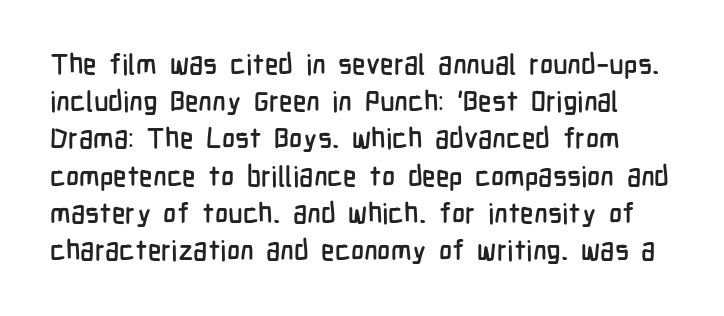
The image shows 28 px condensed sans-serif type, upright; set normal line spacing (1.33x), normal letter spacing, not underlined; low stroke contrast and a medium x-height.
